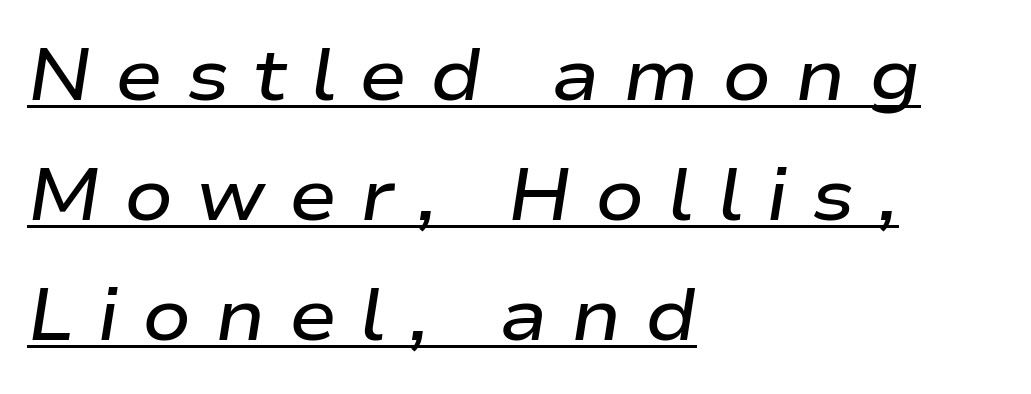
Q: Is the text bold? A: Semi-bold.
Q: Is the text italic (slanted)? A: Yes, it leans right by about 9 degrees.
Q: Is the text underlined? A: Yes.
Q: How is the paragraph aligned? A: Left-aligned.
Q: Is the spacing between letters normal or unusually wide? A: Unusually wide.
Q: Is the spacing between lines tight, normal or loose? A: Normal.
Q: Width (condensed, normal, or wide)? A: Wide.
Q: Stroke contrast? A: Low.
Q: x-height? A: Medium.
Q: Monospaced? A: No.
